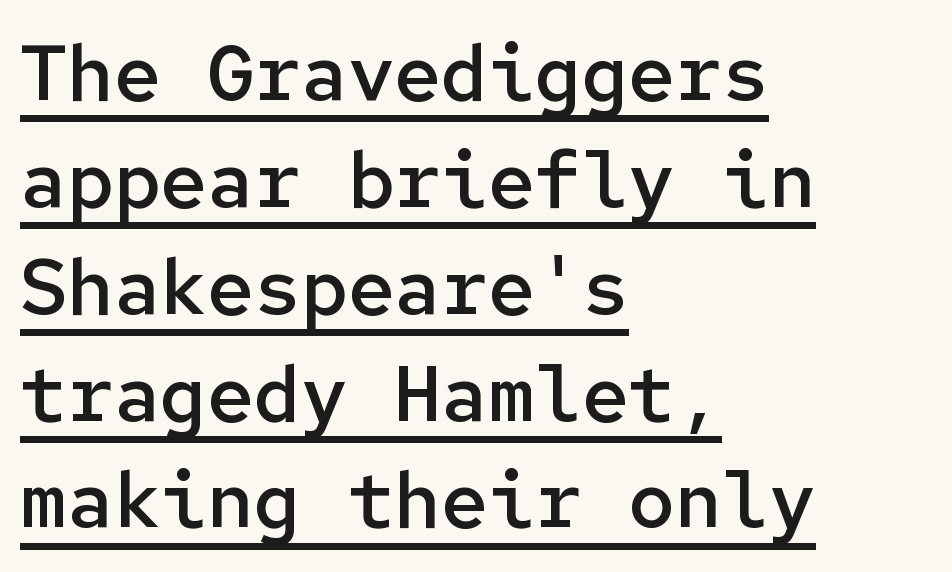
Q: Is the text bold? A: Semi-bold.
Q: Is the text italic (slanted)? A: No, it is upright.
Q: Is the typeface a serif or a sans-serif typeface? A: Sans-serif.
Q: Is the text underlined? A: Yes.
Q: How is the paragraph aligned? A: Left-aligned.
Q: Is the spacing between letters normal or unusually wide? A: Normal.
Q: Is the spacing between lines tight, normal or loose? A: Normal.
Q: Width (condensed, normal, or wide)? A: Normal.
Q: Stroke contrast? A: Low.
Q: x-height? A: Medium.
Q: Monospaced? A: Yes.
